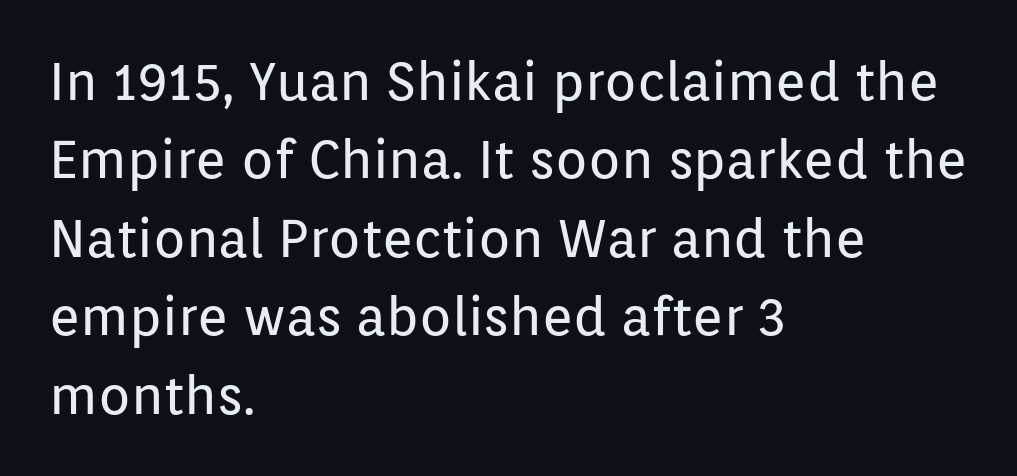
The image shows 53 px regular-weight sans-serif type, upright; set left-aligned, normal line spacing (1.48x), normal letter spacing, not underlined; low stroke contrast and a medium x-height.
